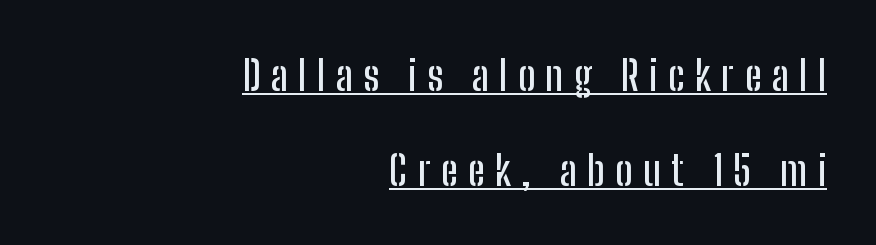
{"serif": "no", "italic": "no", "width": "condensed", "stroke_contrast": "low", "x_height": "medium", "monospaced": "no", "underline": "yes", "align": "right", "line_spacing": "loose", "line_spacing_ratio": 2.31, "letter_spacing": "wide", "letter_spacing_em": 0.25, "glyph_px": 41}
